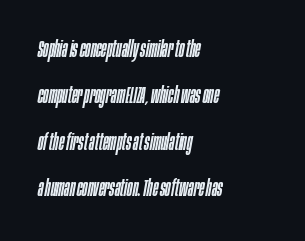
{"italic": "yes", "lean": "right", "slant_degrees": 10, "underline": "no", "align": "left", "line_spacing": "loose", "line_spacing_ratio": 2.02, "letter_spacing": "normal", "letter_spacing_em": 0.0, "glyph_px": 23}
